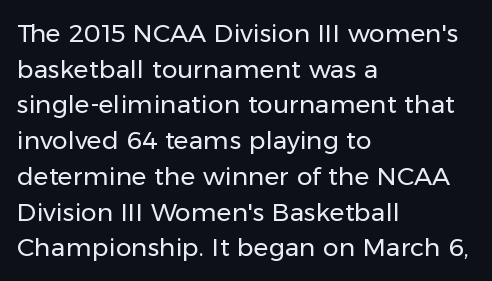
{"italic": "no", "bold": "no", "underline": "no", "align": "left", "line_spacing": "normal", "line_spacing_ratio": 1.43, "letter_spacing": "normal", "letter_spacing_em": 0.0, "glyph_px": 25}
